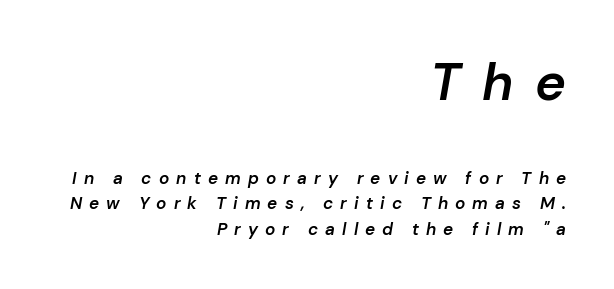
Q: Is the text bold? A: Semi-bold.
Q: Is the text italic (slanted)? A: Yes, it leans right by about 10 degrees.
Q: Is the text underlined? A: No.
Q: How is the paragraph aligned? A: Right-aligned.
Q: Is the spacing between letters normal or unusually wide? A: Unusually wide.
Q: Is the spacing between lines tight, normal or loose? A: Normal.
Q: Which block of text is set in a larger size, the first (top) or the second (bottom)? A: The first (top) one.
Q: Width (condensed, normal, or wide)? A: Normal.
Q: Stroke contrast? A: Low.
Q: x-height? A: Medium.
Q: Monospaced? A: No.
